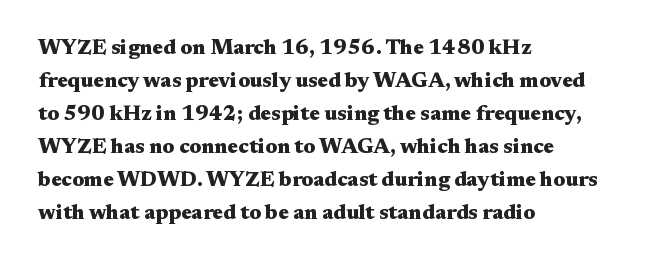
{"italic": "no", "bold": "yes", "underline": "no", "align": "left", "line_spacing": "normal", "line_spacing_ratio": 1.57, "letter_spacing": "normal", "letter_spacing_em": 0.0, "glyph_px": 21}
